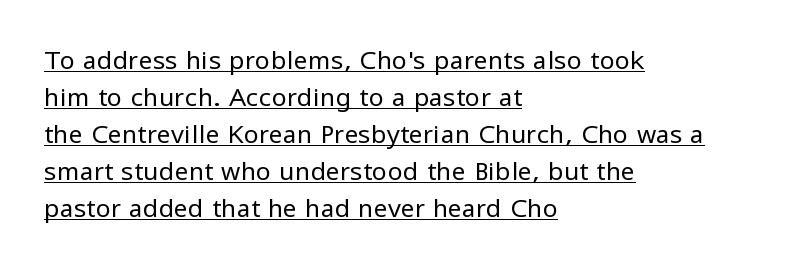
{"italic": "no", "bold": "no", "underline": "yes", "align": "left", "line_spacing": "normal", "line_spacing_ratio": 1.48, "letter_spacing": "normal", "letter_spacing_em": 0.0, "glyph_px": 25}
